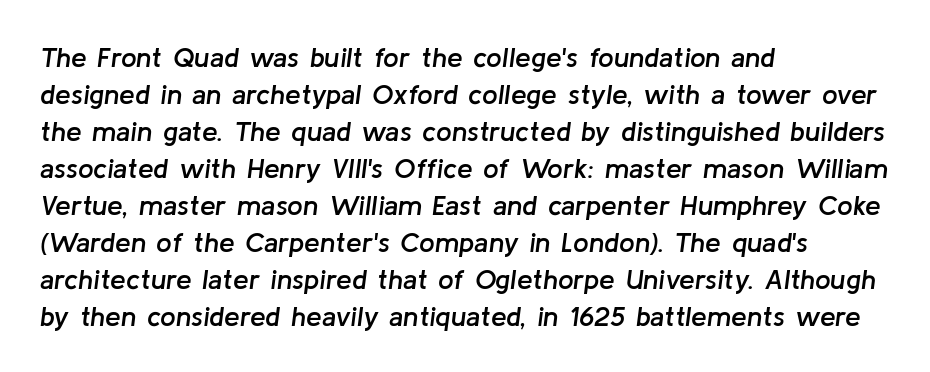
The image shows 28 px semibold type, italic (leaning right); set left-aligned, normal line spacing (1.32x), normal letter spacing, not underlined; low stroke contrast and a medium x-height.
